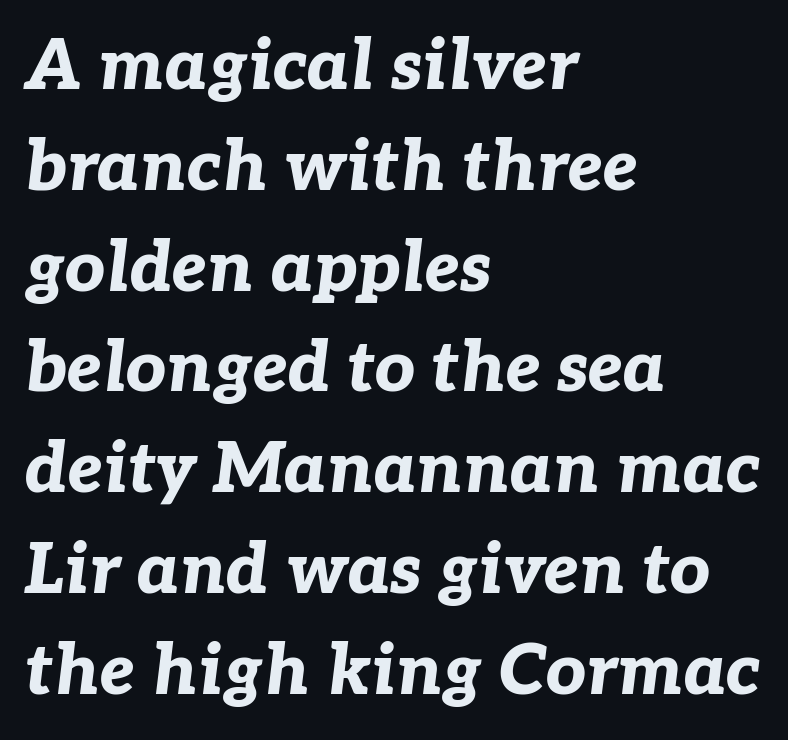
The image shows 70 px bold type, italic (leaning right); set left-aligned, normal line spacing (1.44x), normal letter spacing, not underlined; low stroke contrast and a medium x-height.
